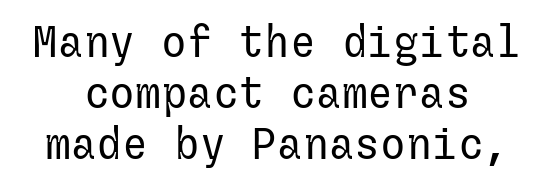
Q: Is the text bold? A: No.
Q: Is the text italic (slanted)? A: No, it is upright.
Q: Is the typeface a serif or a sans-serif typeface? A: Sans-serif.
Q: Is the text underlined? A: No.
Q: How is the paragraph aligned? A: Centered.
Q: Is the spacing between letters normal or unusually wide? A: Normal.
Q: Width (condensed, normal, or wide)? A: Normal.
Q: Stroke contrast? A: Low.
Q: x-height? A: Medium.
